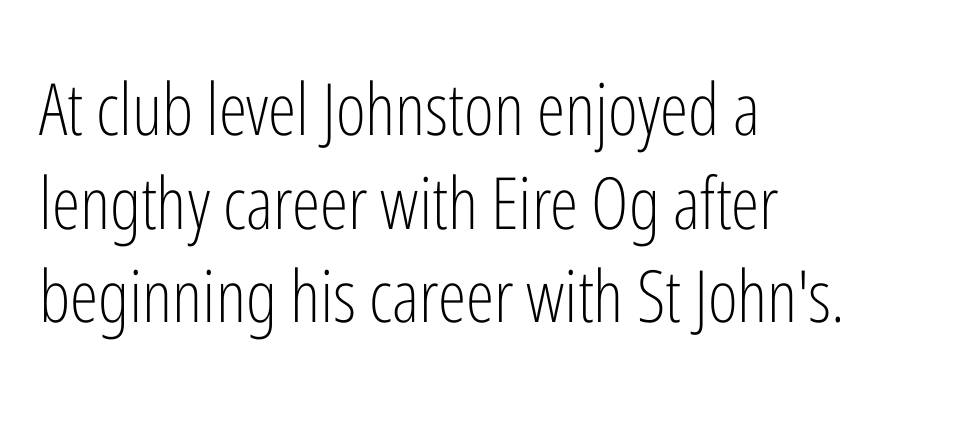
{"serif": "no", "italic": "no", "bold": "no", "weight": "light", "width": "condensed", "stroke_contrast": "low", "x_height": "medium", "monospaced": "no", "underline": "no", "align": "left", "line_spacing": "normal", "line_spacing_ratio": 1.3, "letter_spacing": "normal", "letter_spacing_em": 0.0, "glyph_px": 72}
